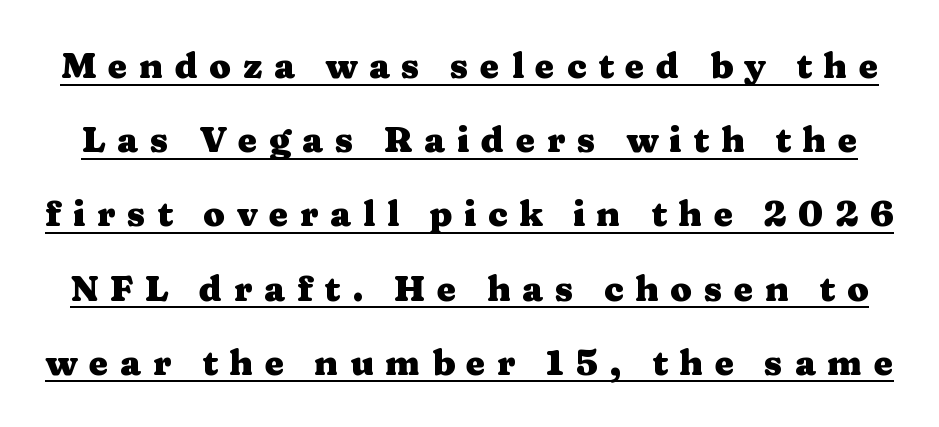
{"serif": "yes", "italic": "no", "bold": "yes", "weight": "heavy", "width": "wide", "stroke_contrast": "medium", "x_height": "medium", "monospaced": "no", "underline": "yes", "line_spacing": "loose", "line_spacing_ratio": 2.12, "letter_spacing": "wide", "letter_spacing_em": 0.33, "glyph_px": 35}
